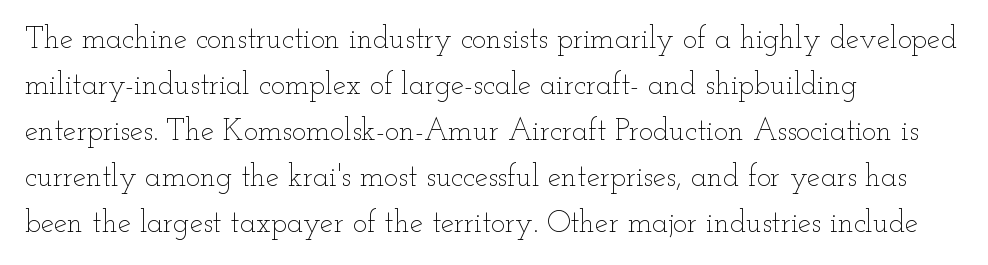
The image shows 30 px thin, wide type, upright; set left-aligned, normal line spacing (1.53x), normal letter spacing, not underlined; low stroke contrast and a small x-height.
